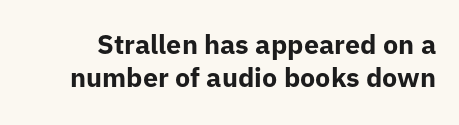
Q: Is the text bold? A: Yes.
Q: Is the text italic (slanted)? A: No, it is upright.
Q: Is the text underlined? A: No.
Q: Is the spacing between letters normal or unusually wide? A: Normal.
